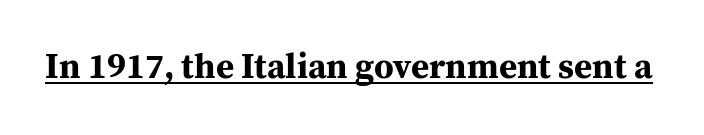
Q: Is the text bold? A: Yes.
Q: Is the text italic (slanted)? A: No, it is upright.
Q: Is the typeface a serif or a sans-serif typeface? A: Serif.
Q: Is the text underlined? A: Yes.
Q: Is the spacing between letters normal or unusually wide? A: Normal.
Q: Width (condensed, normal, or wide)? A: Normal.
Q: Stroke contrast? A: Medium.
Q: x-height? A: Medium.
Q: Monospaced? A: No.
